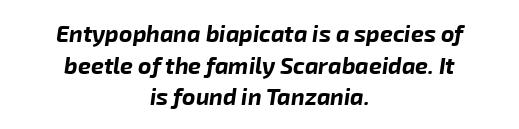
The image shows 23 px bold type, italic (leaning right); set centered, normal line spacing (1.38x), normal letter spacing, not underlined.
